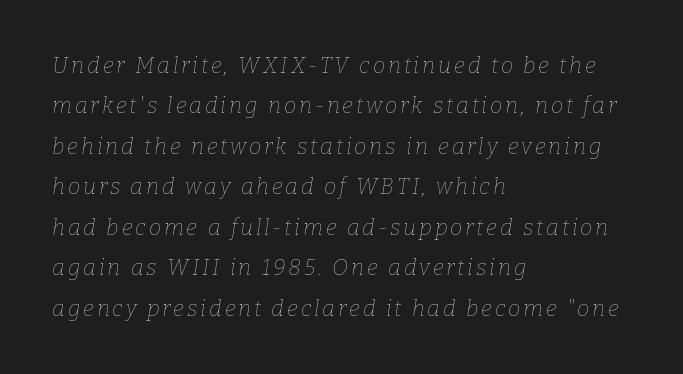
Q: Is the text bold? A: No.
Q: Is the text italic (slanted)? A: Yes, it leans right by about 9 degrees.
Q: Is the text underlined? A: No.
Q: How is the paragraph aligned? A: Left-aligned.
